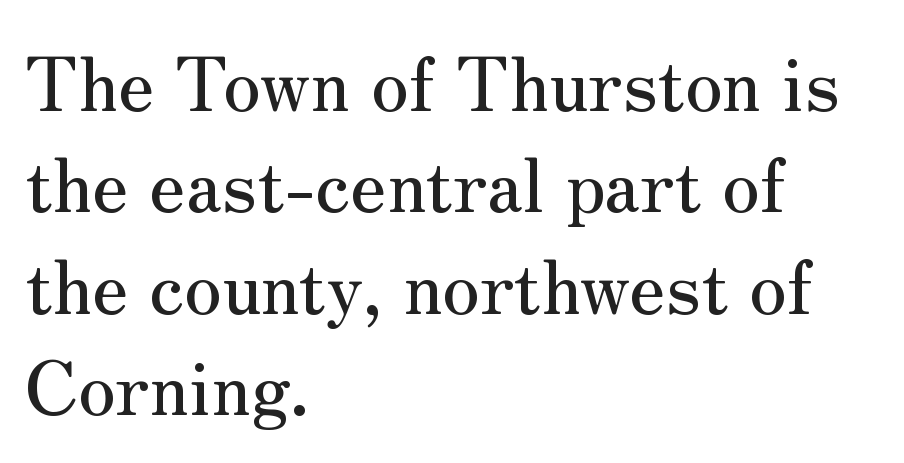
{"serif": "yes", "italic": "no", "width": "normal", "stroke_contrast": "medium", "x_height": "small", "monospaced": "no", "underline": "no", "align": "left", "line_spacing": "normal", "line_spacing_ratio": 1.37, "letter_spacing": "normal", "letter_spacing_em": 0.0, "glyph_px": 74}
